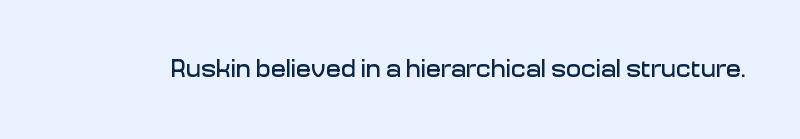
If you drew a line through each stem, it would be perfectly vertical. Characters follow at the spacing the type designer built in. The words here are not underlined.
